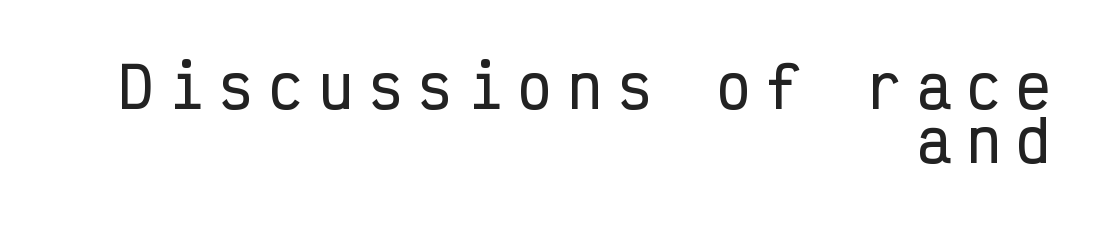
The image shows 56 px condensed sans-serif type, upright, monospaced; set right-aligned, tight line spacing (0.97x), unusually wide letter spacing (+0.29 em), not underlined; low stroke contrast and a medium x-height.
